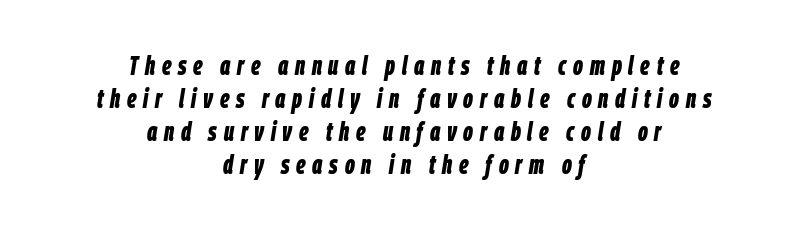
{"italic": "yes", "lean": "right", "slant_degrees": 9, "bold": "yes", "underline": "no", "align": "center", "line_spacing_ratio": 1.22, "letter_spacing": "wide", "letter_spacing_em": 0.25, "glyph_px": 27}
